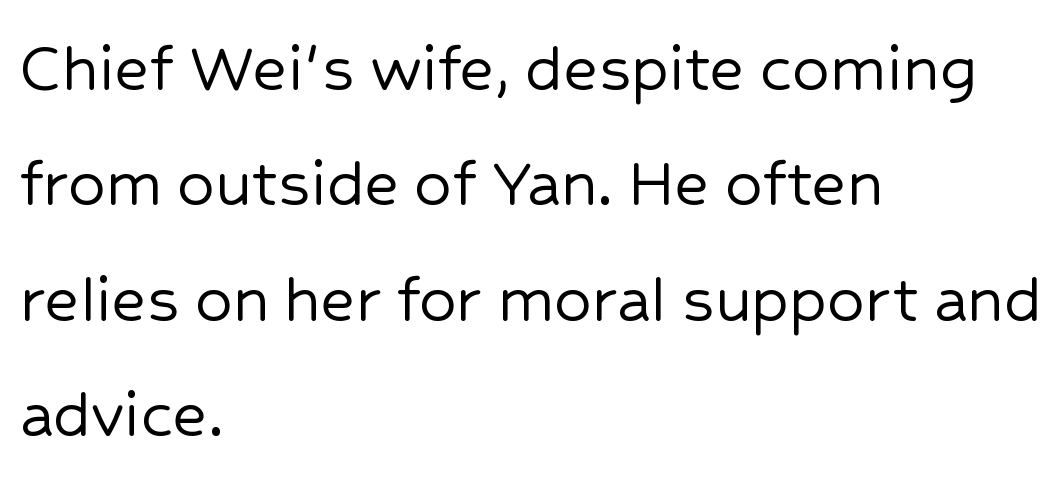
The image shows 74 px sans-serif type, upright; set left-aligned, normal line spacing (1.56x), normal letter spacing, not underlined; low stroke contrast and a medium x-height.
